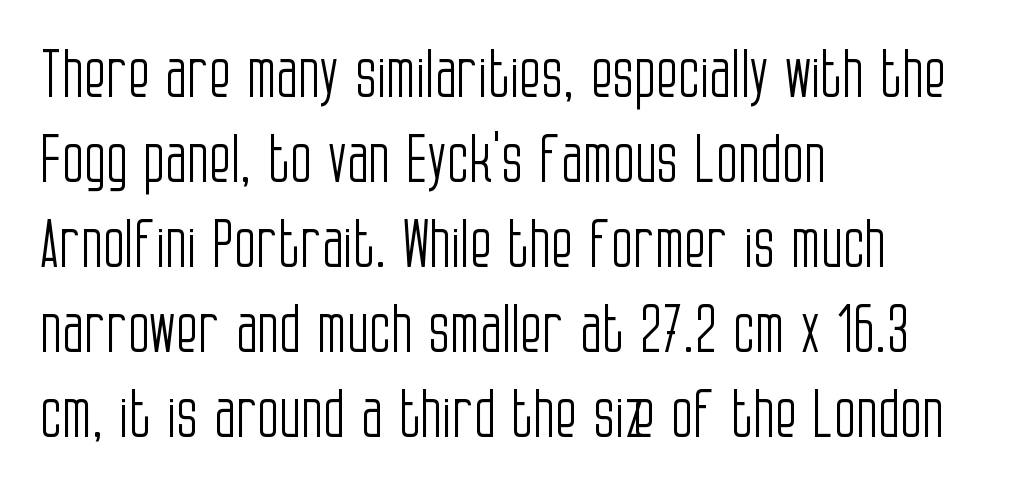
The image shows 64 px light, condensed sans-serif type, upright; set left-aligned, normal line spacing (1.33x), normal letter spacing, not underlined; low stroke contrast and a large x-height.
